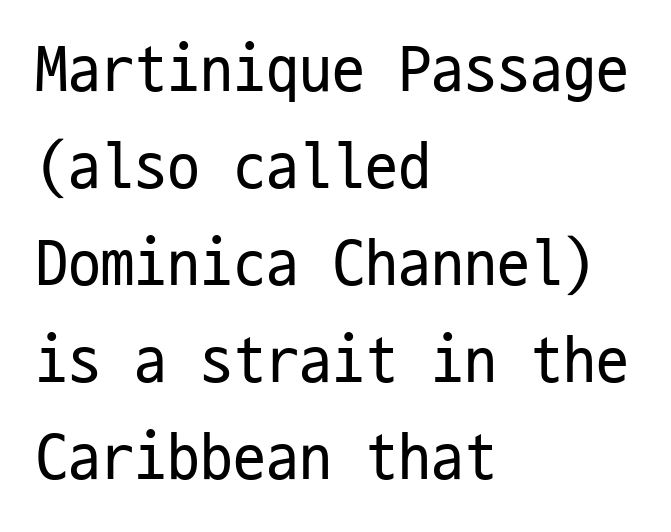
The text was rendered using a sans face with plain stroke endings. This reads as an unemphasized weight, regular at the heaviest. Leading: standard. Horizontal alignment here is leftward, the default for most running prose. Is this a fixed-width face? Yes — each glyph sits in an identical cell.
